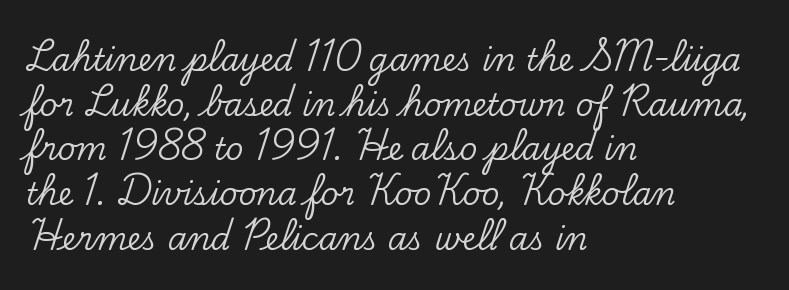
Normally led — the rows are evenly, conventionally spaced. This rendering features lettering with no underline. Is this a fixed-width face? No — the glyphs have proportional, varying widths.
